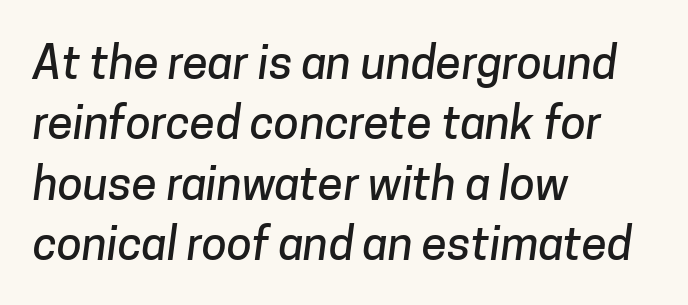
{"serif": "no", "width": "normal", "stroke_contrast": "low", "x_height": "medium", "monospaced": "no", "underline": "no", "align": "left", "line_spacing": "normal", "line_spacing_ratio": 1.31, "letter_spacing": "normal", "letter_spacing_em": 0.0, "glyph_px": 46}
